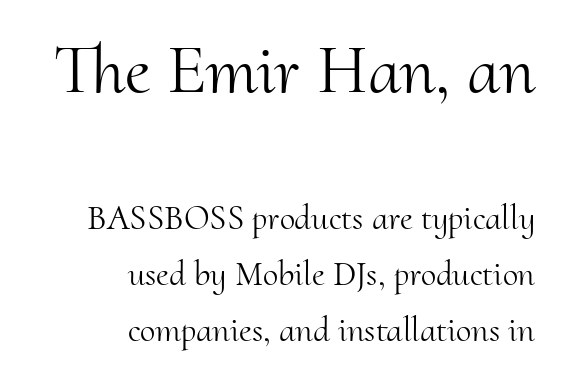
The image shows 70 px light serif type, upright; set right-aligned, normal line spacing (1.61x), normal letter spacing, not underlined; the first (top) block is 2.0x larger; medium stroke contrast and a small x-height.
